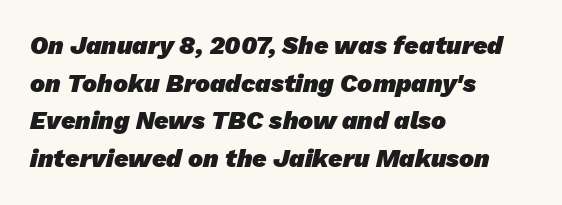
Q: Is the text bold? A: Yes.
Q: Is the text underlined? A: No.
Q: How is the paragraph aligned? A: Left-aligned.
Q: Is the spacing between letters normal or unusually wide? A: Normal.
Q: Is the spacing between lines tight, normal or loose? A: Normal.
